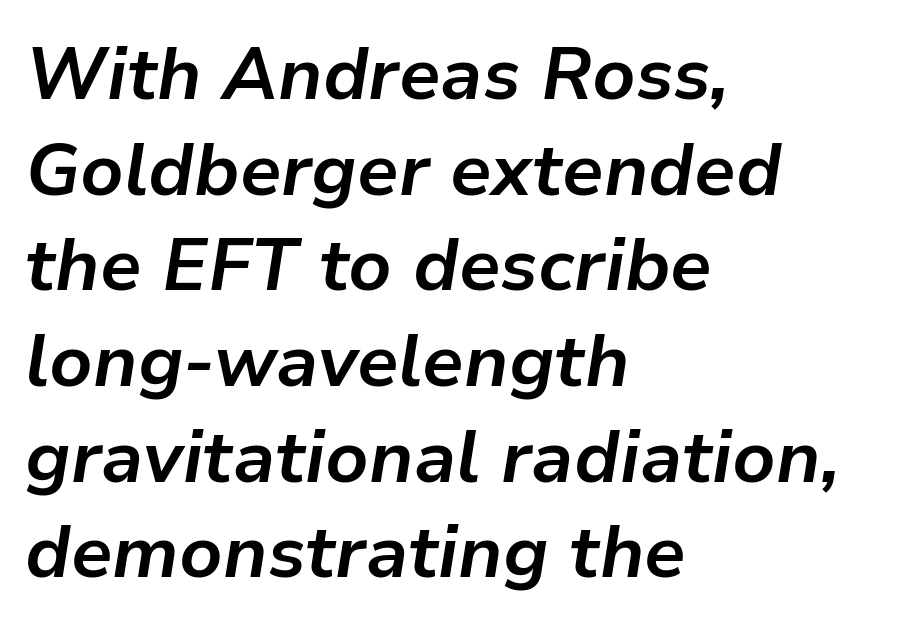
The image shows 73 px bold type, italic (leaning right); set left-aligned, normal line spacing (1.31x), normal letter spacing, not underlined; low stroke contrast and a medium x-height.
